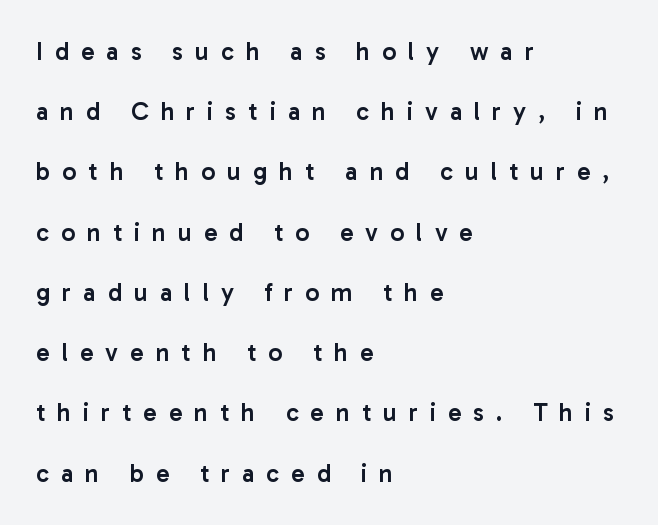
When letters stand straight like this, we call the style roman or upright. The lines in this sample share a left origin and differ only in where they stop. The typesetting leans somewhat heavy: a semibold. Honestly, there is no underline to notice here at all. Tracking here is generous; glyphs stand well apart from one another. Compared with typical paragraphs, the rows here are farther apart.
